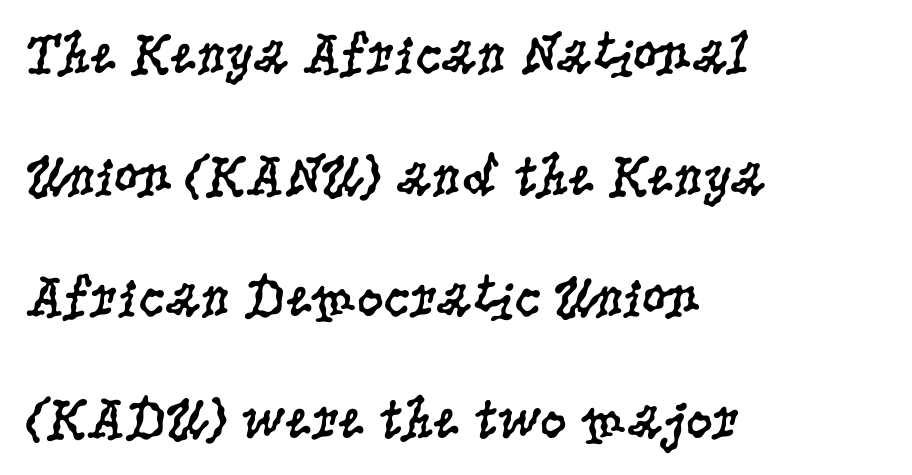
Q: Is the text bold? A: No.
Q: Is the typeface a serif or a sans-serif typeface? A: Serif.
Q: Is the text underlined? A: No.
Q: How is the paragraph aligned? A: Left-aligned.
Q: Is the spacing between letters normal or unusually wide? A: Normal.
Q: Is the spacing between lines tight, normal or loose? A: Loose.
Q: Width (condensed, normal, or wide)? A: Condensed.
Q: Stroke contrast? A: Low.
Q: x-height? A: Large.
Q: Monospaced? A: No.
